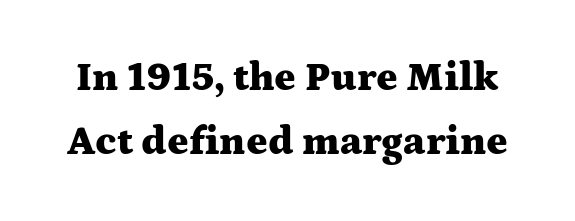
Q: Is the text bold? A: Yes.
Q: Is the text italic (slanted)? A: No, it is upright.
Q: Is the typeface a serif or a sans-serif typeface? A: Serif.
Q: Is the text underlined? A: No.
Q: Is the spacing between letters normal or unusually wide? A: Normal.
Q: Is the spacing between lines tight, normal or loose? A: Normal.
Q: Width (condensed, normal, or wide)? A: Wide.
Q: Stroke contrast? A: Medium.
Q: x-height? A: Medium.
Q: Monospaced? A: No.
